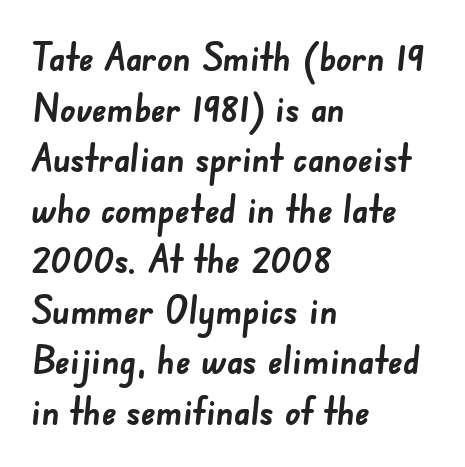
The image shows 38 px semibold sans-serif type; set left-aligned, normal line spacing (1.33x), normal letter spacing, not underlined; low stroke contrast and a small x-height.
